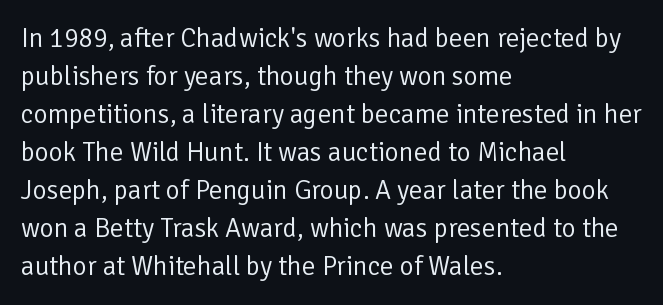
{"italic": "no", "bold": "no", "underline": "no", "align": "left", "line_spacing": "normal", "line_spacing_ratio": 1.41, "letter_spacing": "normal", "letter_spacing_em": 0.0, "glyph_px": 27}
